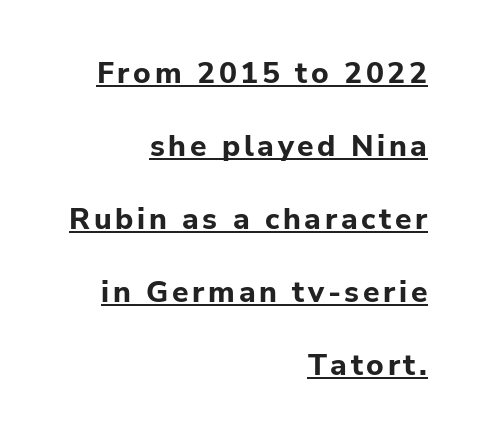
The passage shown stacks its lines with a broad gap. Short and long lines alike share a common ending point at right. The sample has been set heavy, in full bold. The lettering holds an erect, upright posture throughout. The glyphs are accompanied by a horizontal stroke just below them.
